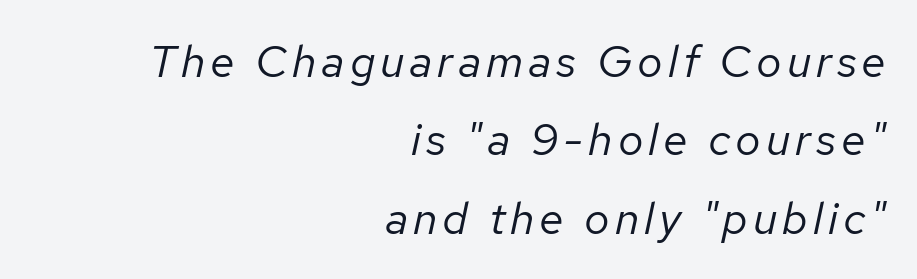
The image shows 45 px regular-weight type, italic (leaning right); set right-aligned, line spacing 1.74x, not underlined; low stroke contrast and a medium x-height.
